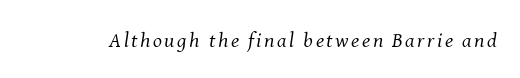
{"italic": "yes", "lean": "right", "slant_degrees": 8, "bold": "no", "underline": "no", "glyph_px": 21}
